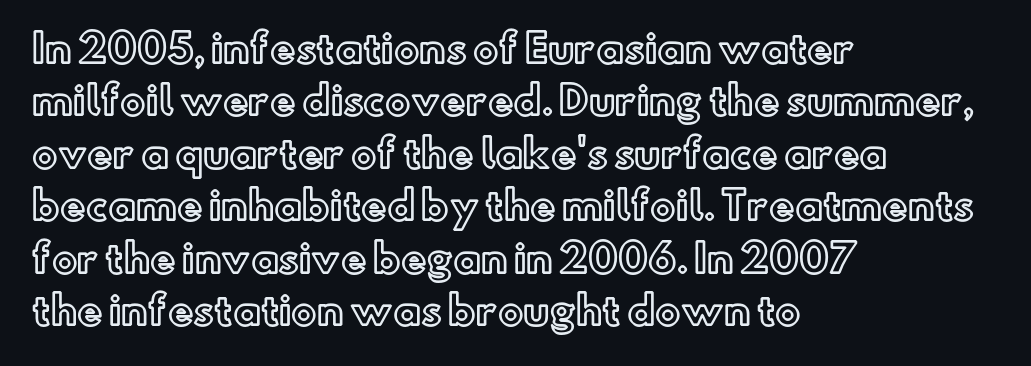
{"italic": "no", "width": "normal", "x_height": "small", "monospaced": "no", "underline": "no", "align": "left", "line_spacing": "normal", "line_spacing_ratio": 1.38, "letter_spacing": "normal", "letter_spacing_em": 0.0, "glyph_px": 38}
